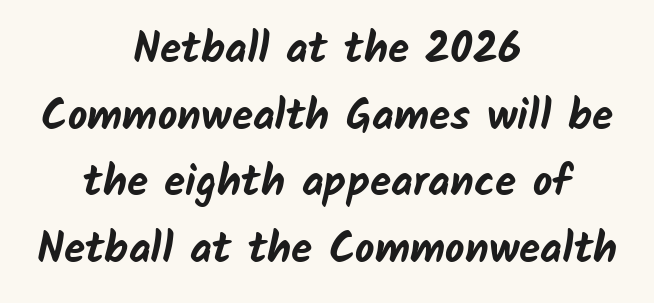
{"serif": "no", "bold": "yes", "weight": "bold", "width": "normal", "stroke_contrast": "low", "x_height": "medium", "monospaced": "no", "underline": "no", "align": "center", "line_spacing": "normal", "line_spacing_ratio": 1.55, "letter_spacing": "normal", "letter_spacing_em": 0.0, "glyph_px": 43}
